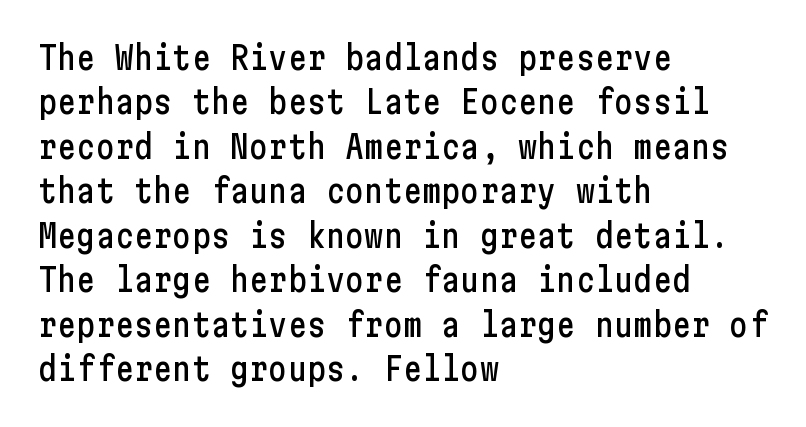
The image shows 32 px condensed sans-serif type, upright; set left-aligned, normal line spacing (1.39x), normal letter spacing, not underlined; low stroke contrast and a medium x-height.
